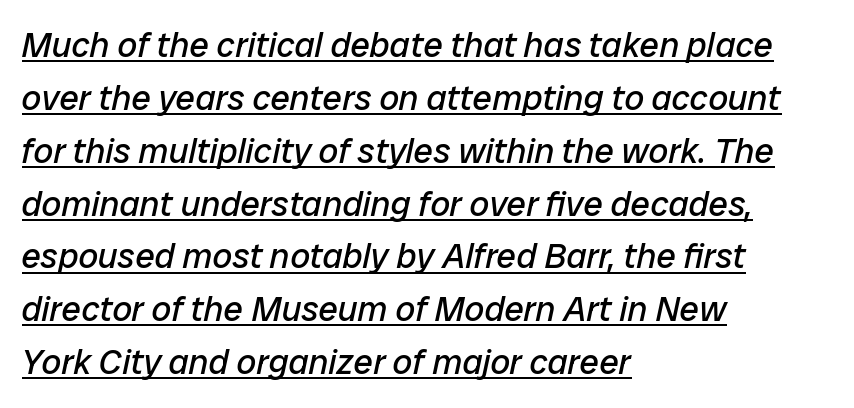
The image shows 35 px regular-weight type, italic (leaning right); set left-aligned, normal line spacing (1.51x), normal letter spacing, underlined; low stroke contrast and a medium x-height.
